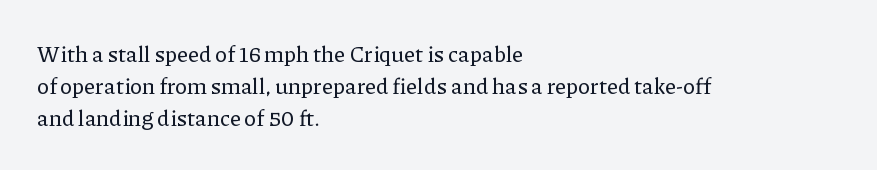
Q: Is the text italic (slanted)? A: No, it is upright.
Q: Is the text underlined? A: No.
Q: How is the paragraph aligned? A: Left-aligned.
Q: Is the spacing between letters normal or unusually wide? A: Normal.
Q: Is the spacing between lines tight, normal or loose? A: Normal.
